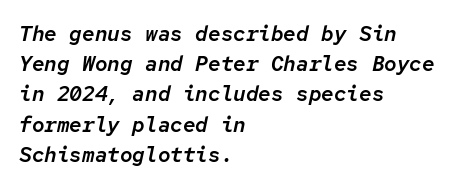
The image shows 21 px text type, italic (leaning right); set left-aligned, normal line spacing (1.44x), normal letter spacing, not underlined.
